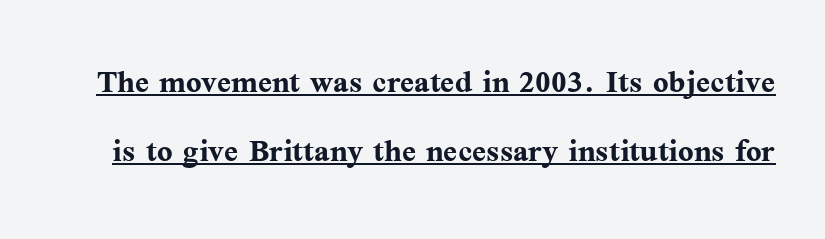
The image shows 41 px semibold serif type, upright; set normal line spacing (1.68x), normal letter spacing, underlined; medium stroke contrast and a medium x-height.
